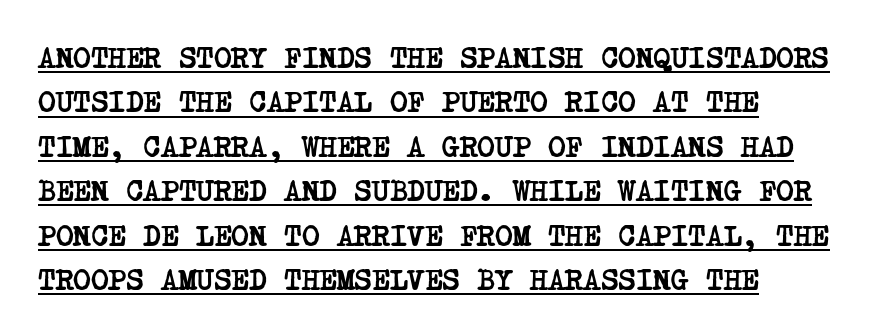
The image shows 30 px semibold, condensed serif type; set normal line spacing (1.48x), normal letter spacing, underlined; low stroke contrast and a large x-height.
